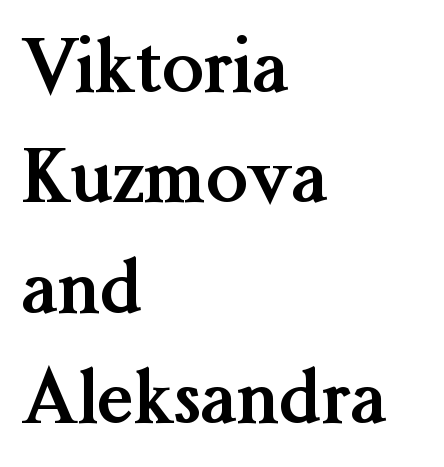
Its strokes are broad and dark, the hallmark of bold type. The rendering uses natural spacing where letterforms have individual widths. There is no visible air inserted between adjacent glyphs. A typesetter would mark this as roman, not italic.
